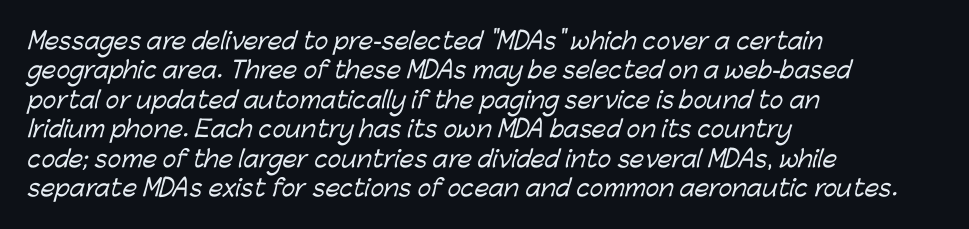
{"underline": "no", "align": "left", "line_spacing": "normal", "line_spacing_ratio": 1.28, "letter_spacing": "normal", "letter_spacing_em": 0.0, "glyph_px": 23}
